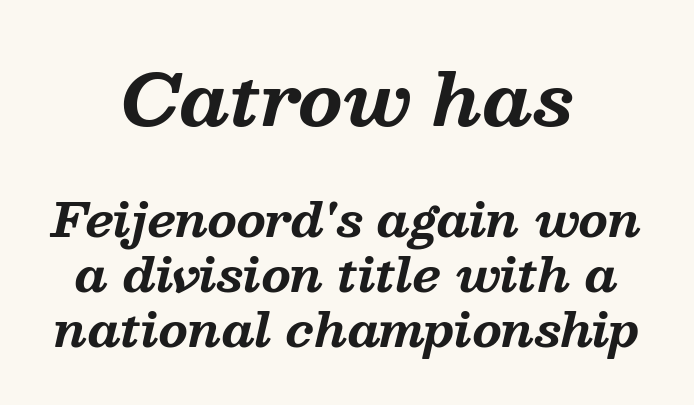
Q: Is the text bold? A: Yes.
Q: Is the text italic (slanted)? A: Yes, it leans right by about 13 degrees.
Q: Is the typeface a serif or a sans-serif typeface? A: Serif.
Q: Is the text underlined? A: No.
Q: How is the paragraph aligned? A: Centered.
Q: Is the spacing between letters normal or unusually wide? A: Normal.
Q: Which block of text is set in a larger size, the first (top) or the second (bottom)? A: The first (top) one.
Q: Width (condensed, normal, or wide)? A: Normal.
Q: Stroke contrast? A: Medium.
Q: x-height? A: Medium.
Q: Monospaced? A: No.
